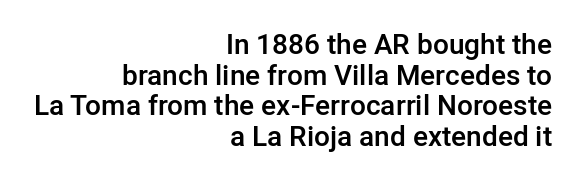
This sample has the flowing, uneven cadence of proportional lettering. Caption: standard tracking, unaltered. This is sans-serif lettering, the kind often seen on screens and signage. The setting favours the right margin, as signatures and pull-quotes sometimes do. Designer's note — italics off, roman on.
